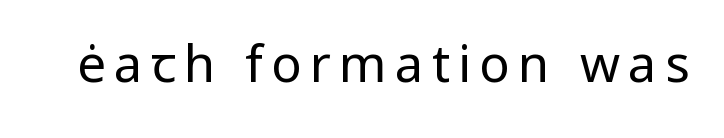
Each letter's strokes conclude bluntly, with no projecting serifs. Bare-footed words on every line. Rendered with straight, roman letterforms. Vertical stems look standard width or narrower in stroke. Note the varied advance widths — an 'i' is clearly narrower than an 'm'.
